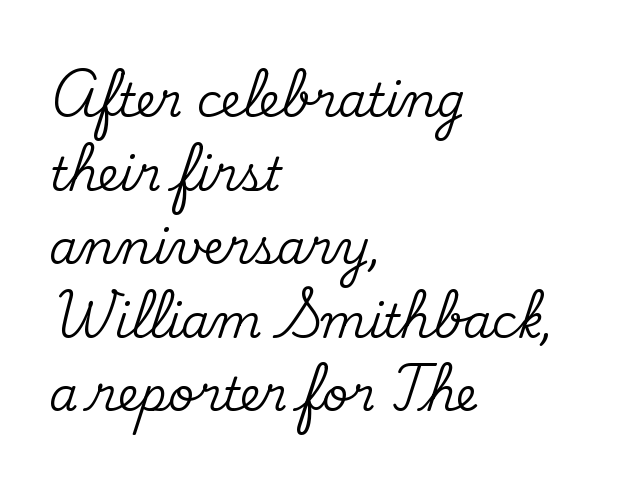
The image shows 46 px text type; set left-aligned, normal line spacing (1.6x), normal letter spacing, not underlined; medium stroke contrast and a small x-height.
